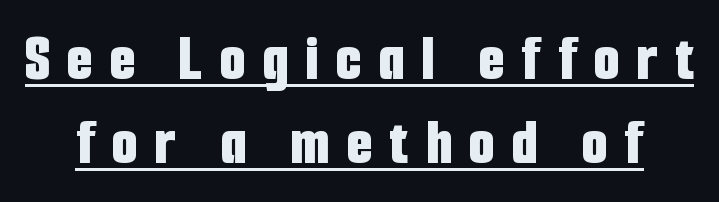
{"serif": "no", "italic": "no", "bold": "yes", "weight": "bold", "width": "condensed", "stroke_contrast": "low", "x_height": "medium", "monospaced": "no", "underline": "yes", "line_spacing": "normal", "line_spacing_ratio": 1.27, "letter_spacing": "wide", "letter_spacing_em": 0.26, "glyph_px": 66}
